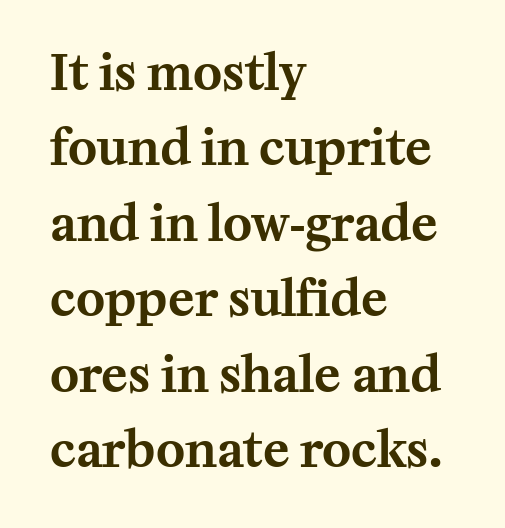
{"serif": "yes", "italic": "no", "width": "normal", "stroke_contrast": "medium", "x_height": "medium", "monospaced": "no", "underline": "no", "align": "left", "line_spacing": "normal", "line_spacing_ratio": 1.54, "letter_spacing": "normal", "letter_spacing_em": 0.0, "glyph_px": 49}
